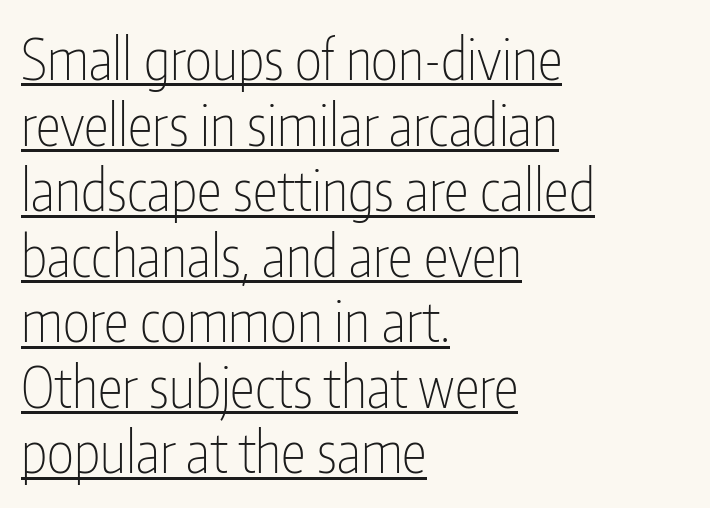
The image shows 57 px thin, condensed sans-serif type, upright; set left-aligned, tight line spacing (1.15x), normal letter spacing, underlined; low stroke contrast and a medium x-height.
